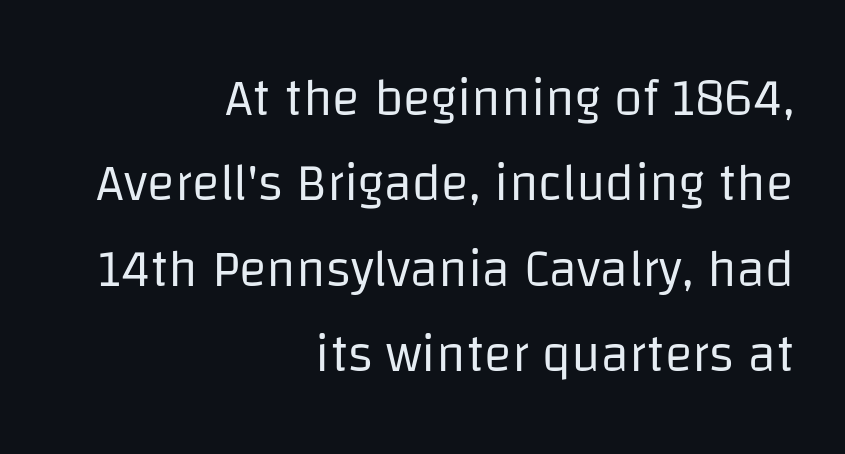
Q: Is the text bold? A: No.
Q: Is the text italic (slanted)? A: No, it is upright.
Q: Is the typeface a serif or a sans-serif typeface? A: Sans-serif.
Q: Is the text underlined? A: No.
Q: How is the paragraph aligned? A: Right-aligned.
Q: Is the spacing between letters normal or unusually wide? A: Normal.
Q: Is the spacing between lines tight, normal or loose? A: Normal.
Q: Width (condensed, normal, or wide)? A: Normal.
Q: Stroke contrast? A: Low.
Q: x-height? A: Large.
Q: Monospaced? A: No.
